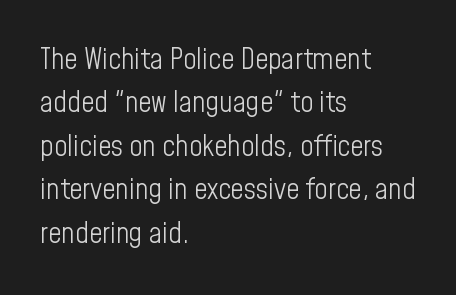
{"serif": "no", "italic": "no", "bold": "no", "weight": "light", "width": "condensed", "stroke_contrast": "low", "x_height": "medium", "monospaced": "no", "underline": "no", "align": "left", "line_spacing": "normal", "line_spacing_ratio": 1.5, "letter_spacing": "normal", "letter_spacing_em": 0.0, "glyph_px": 29}
